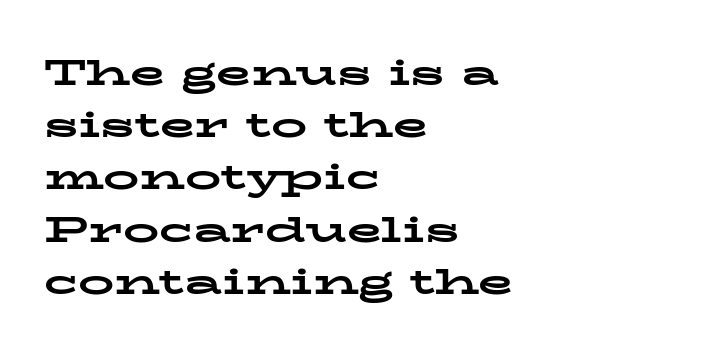
Spacing verdict: proportional, widths tailored to each character. The space directly below the letters is spotless. The typesetter chose a ragged-right arrangement here. Students, note that the glyphs here touch the page at normal intervals. Heft: maximum for text — a bold.
